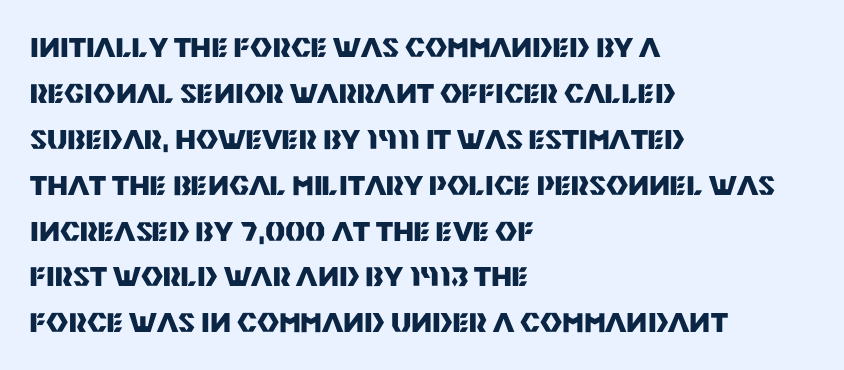
The image shows 27 px bold type, upright; set left-aligned, normal line spacing (1.7x), normal letter spacing, not underlined.
